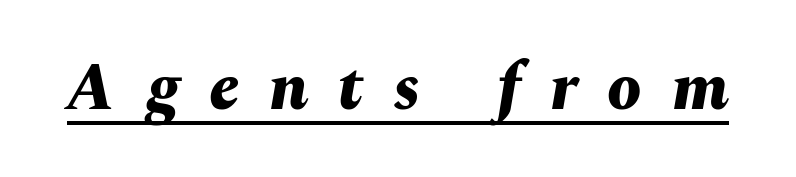
The image shows 68 px bold type, italic (leaning right); set unusually wide letter spacing (+0.44 em), underlined; medium stroke contrast and a medium x-height.
